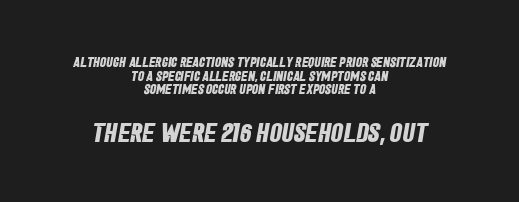
Compare the two chunks: the lower has the greater cap height. What stands out about the letter spacing? Nothing — it is the standard amount. Teacher's note: observe the equal gaps on both sides — that is centered alignment. The typesetting leans heavy: a genuine bold.
